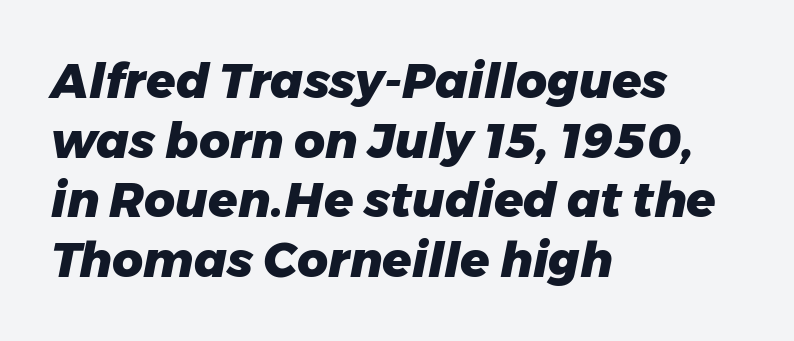
The image shows 48 px heavy type, italic (leaning right); set left-aligned, line spacing 1.24x, normal letter spacing, not underlined; low stroke contrast and a medium x-height.
